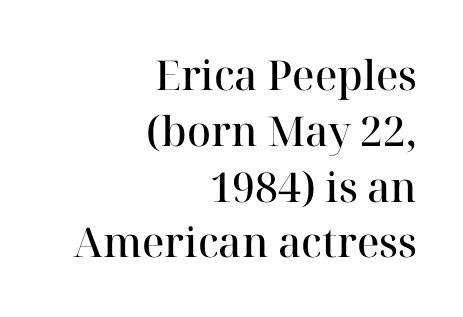
The image shows 41 px semibold serif type, upright; set right-aligned, normal line spacing (1.36x), normal letter spacing, not underlined; high stroke contrast and a medium x-height.
